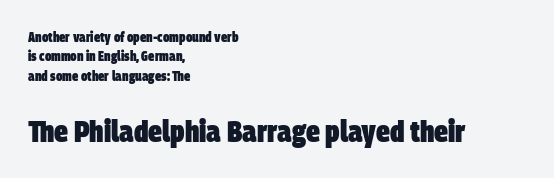
The image shows 31 px heavy, condensed sans-serif type; set left-aligned, normal line spacing (1.39x), normal letter spacing, not underlined; the second (bottom) block is 2.21x larger; low stroke contrast and a large x-height.
